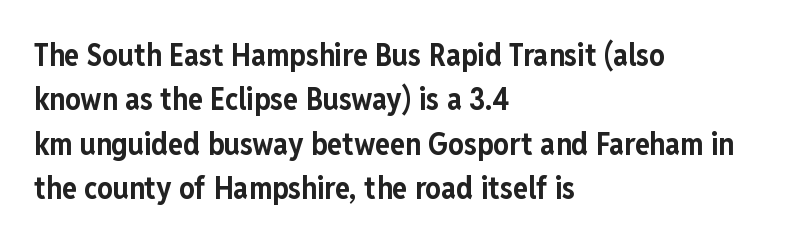
Q: Is the text bold? A: Yes.
Q: Is the text italic (slanted)? A: No, it is upright.
Q: Is the typeface a serif or a sans-serif typeface? A: Sans-serif.
Q: Is the text underlined? A: No.
Q: How is the paragraph aligned? A: Left-aligned.
Q: Is the spacing between letters normal or unusually wide? A: Normal.
Q: Is the spacing between lines tight, normal or loose? A: Normal.
Q: Width (condensed, normal, or wide)? A: Condensed.
Q: Stroke contrast? A: Low.
Q: x-height? A: Medium.
Q: Monospaced? A: No.
